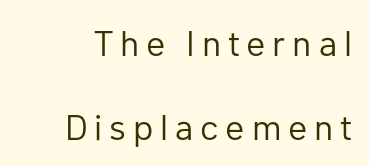
The image shows 36 px regular-weight sans-serif type, upright; set loose line spacing (2.33x), not underlined; low stroke contrast and a medium x-height.
